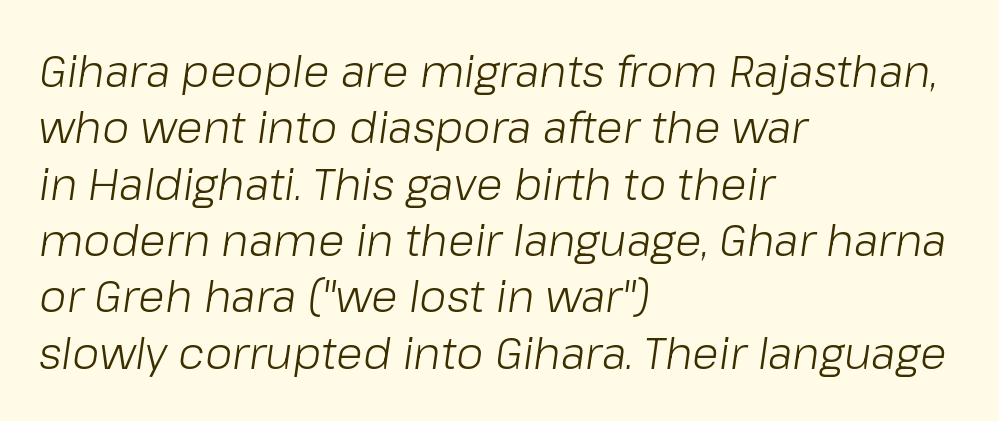
The image shows 44 px light type, italic (leaning right); set left-aligned, normal line spacing (1.28x), normal letter spacing, not underlined; low stroke contrast and a medium x-height.
